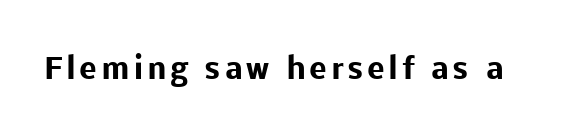
{"serif": "no", "italic": "no", "bold": "yes", "weight": "heavy", "width": "normal", "stroke_contrast": "low", "x_height": "medium", "monospaced": "no", "underline": "no", "glyph_px": 29}
